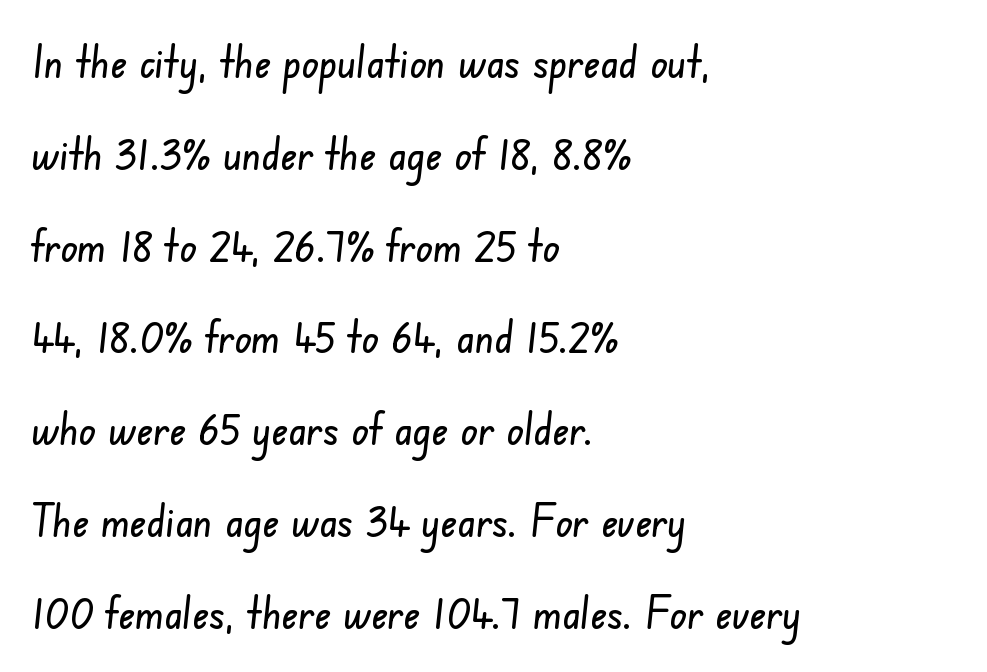
{"serif": "no", "width": "condensed", "stroke_contrast": "low", "x_height": "small", "monospaced": "no", "underline": "no", "align": "left", "line_spacing": "loose", "line_spacing_ratio": 2.04, "letter_spacing": "normal", "letter_spacing_em": 0.0, "glyph_px": 45}
